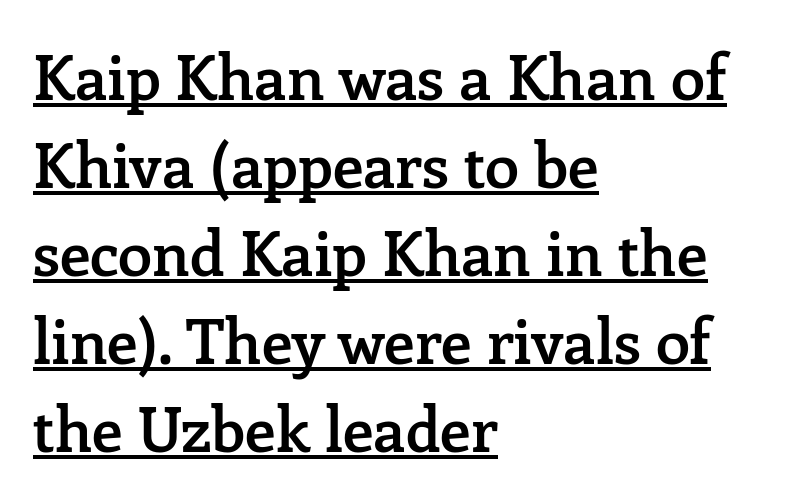
This sample uses plain, unmodified letter spacing. This rendering uses left alignment, leaving the right contour irregular. Varying glyph widths throughout — classic text-font behaviour. Examine the stroke ends and you'll spot serifs. Quick note: underline on. How would I describe the line gaps? Plain and ordinary.
